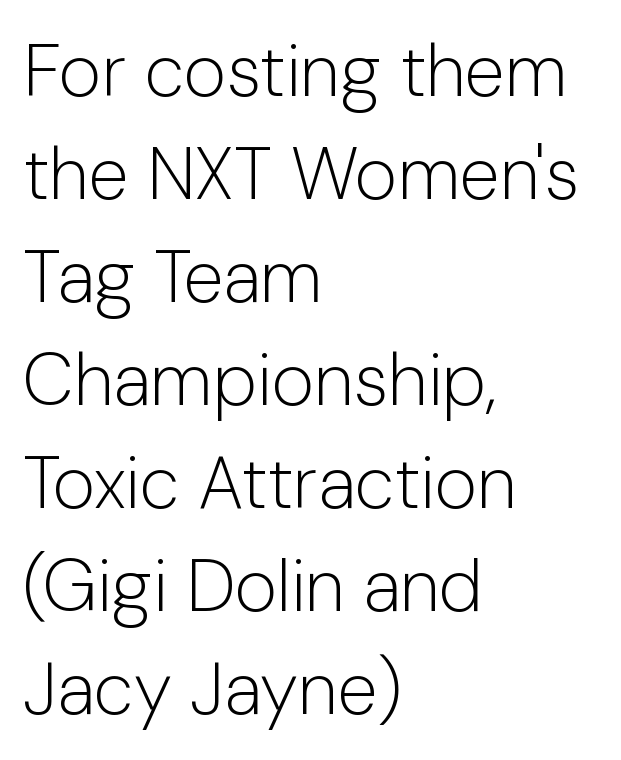
Q: Is the text bold? A: No.
Q: Is the text italic (slanted)? A: No, it is upright.
Q: Is the typeface a serif or a sans-serif typeface? A: Sans-serif.
Q: Is the text underlined? A: No.
Q: How is the paragraph aligned? A: Left-aligned.
Q: Is the spacing between letters normal or unusually wide? A: Normal.
Q: Is the spacing between lines tight, normal or loose? A: Normal.
Q: Width (condensed, normal, or wide)? A: Normal.
Q: Stroke contrast? A: Low.
Q: x-height? A: Medium.
Q: Monospaced? A: No.
